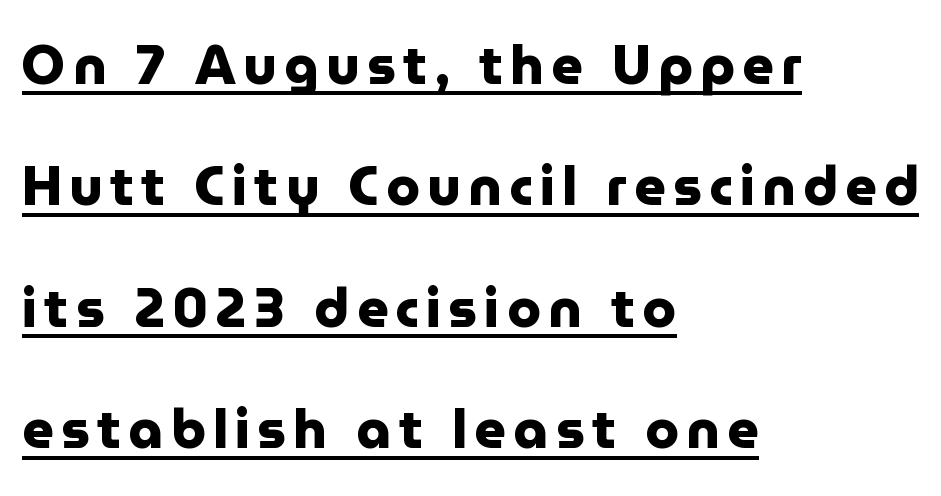
{"serif": "no", "italic": "no", "bold": "yes", "weight": "heavy", "width": "normal", "stroke_contrast": "low", "x_height": "medium", "monospaced": "no", "underline": "yes", "align": "left", "line_spacing": "loose", "line_spacing_ratio": 2.25, "glyph_px": 54}
